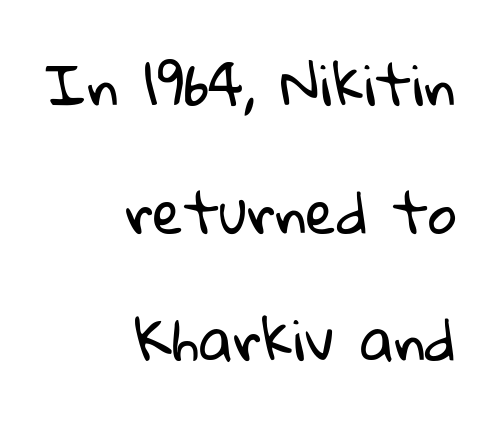
Q: Is the text bold? A: No.
Q: Is the typeface a serif or a sans-serif typeface? A: Sans-serif.
Q: Is the text underlined? A: No.
Q: How is the paragraph aligned? A: Right-aligned.
Q: Is the spacing between letters normal or unusually wide? A: Normal.
Q: Is the spacing between lines tight, normal or loose? A: Loose.
Q: Width (condensed, normal, or wide)? A: Normal.
Q: Stroke contrast? A: Low.
Q: x-height? A: Medium.
Q: Monospaced? A: No.
